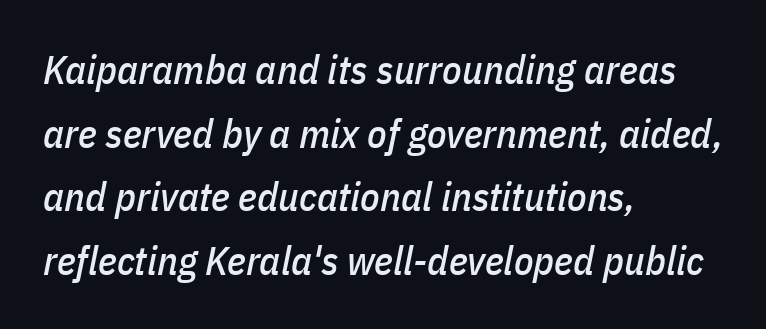
The image shows 40 px condensed type, italic (leaning right); set left-aligned, normal line spacing (1.59x), normal letter spacing, not underlined; low stroke contrast and a medium x-height.
